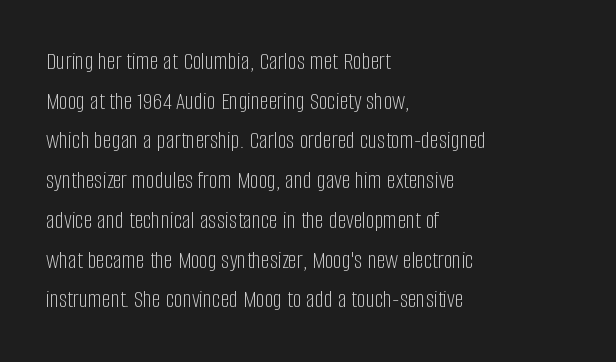
No italicization has been applied; the sample stays upright. Which margin do the lines hug? The left one — the right edge is uneven. Interline gaps are of average width in this sample. Descender tails drop into unmarked territory.
